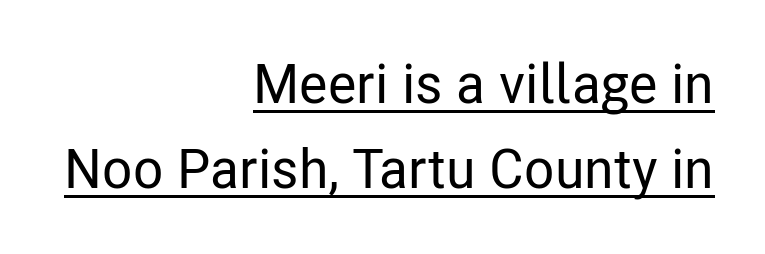
Alignment: flush right. Look at the bottom of the vertical strokes: they stop flat, with no serifs. Upright lettering throughout. Compared with typical body copy, the letter spacing here is the same. Proportional: the letters do not fall into vertical columns.
